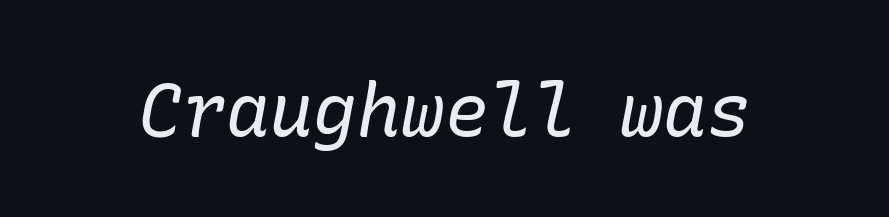
{"italic": "yes", "lean": "right", "slant_degrees": 10, "bold": "no", "weight": "regular", "width": "normal", "stroke_contrast": "low", "x_height": "medium", "underline": "no", "letter_spacing": "normal", "letter_spacing_em": 0.0, "glyph_px": 73}
